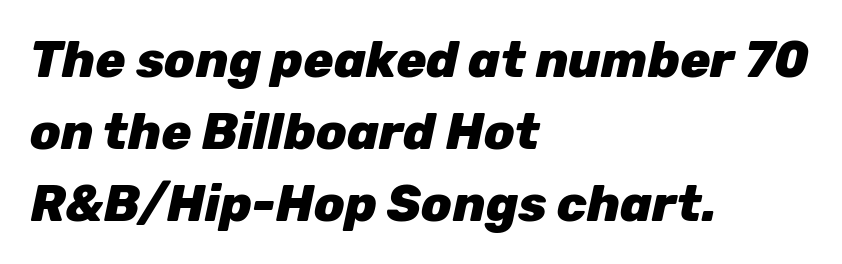
The image shows 50 px heavy type, italic (leaning right); set left-aligned, normal line spacing (1.44x), normal letter spacing, not underlined; low stroke contrast and a medium x-height.
